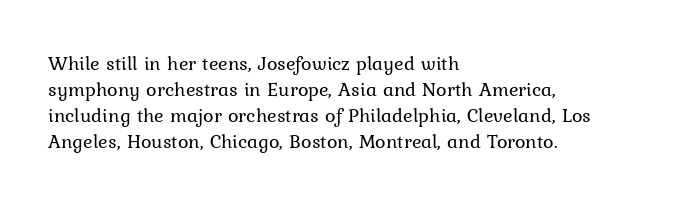
Where is the straight margin? On the left. This sample keeps an unexceptional amount of space between lines. The typesetting does not lean heavy: it is not bold. The gaps between neighbouring characters are ordinary and unremarkable. A clean baseline with only descenders dipping below it.
